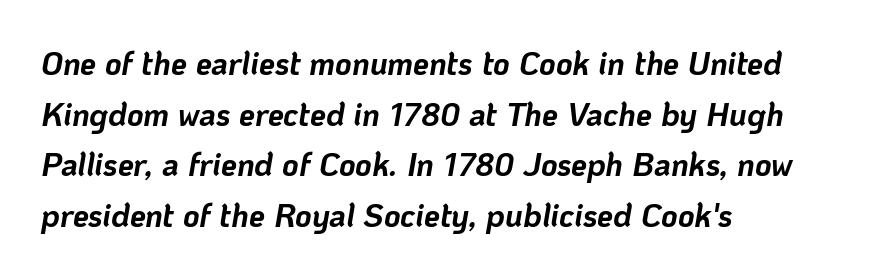
Glance below the letters and you will spot only blank space. The text block is weighted toward the left margin, trailing off unevenly rightward. The letters are slanted; this is an italic face. Spacing between characters is what you'd get straight out of the box.
